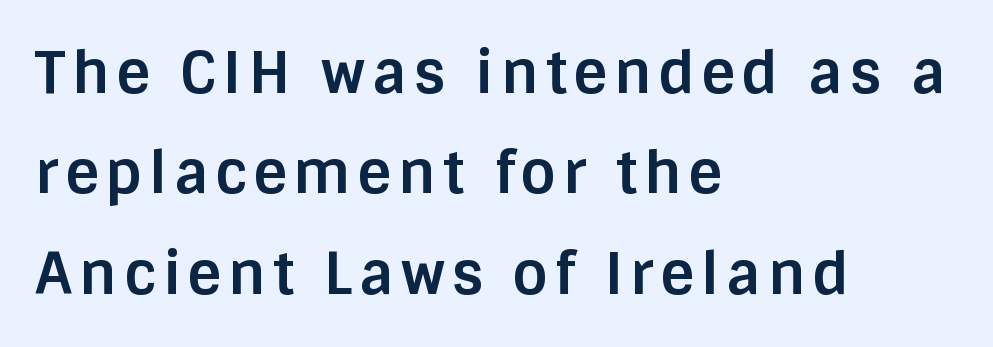
{"serif": "no", "italic": "no", "bold": "yes", "weight": "bold", "width": "normal", "stroke_contrast": "low", "x_height": "large", "monospaced": "no", "underline": "no", "align": "left", "line_spacing_ratio": 1.73, "glyph_px": 58}
